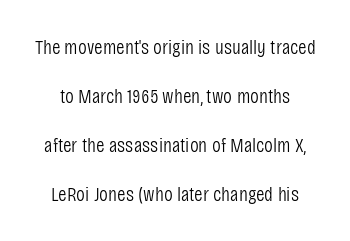
{"italic": "no", "bold": "no", "underline": "no", "line_spacing": "loose", "line_spacing_ratio": 2.33, "letter_spacing": "normal", "letter_spacing_em": 0.0, "glyph_px": 21}
